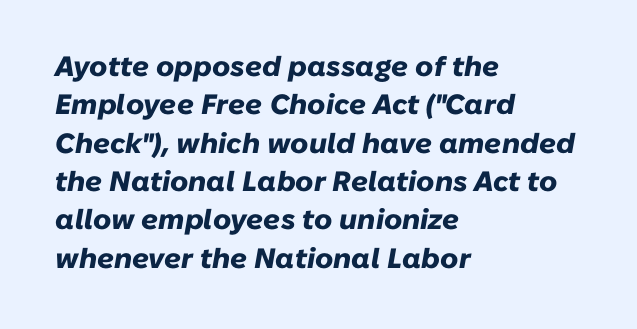
The rendering keeps characters at their native spacing. The rendering anchors every line to the left-hand side. Is the type slanted? Yes — the strokes lean at a clear angle. Regular leading. A clean baseline with only descenders dipping below it.
